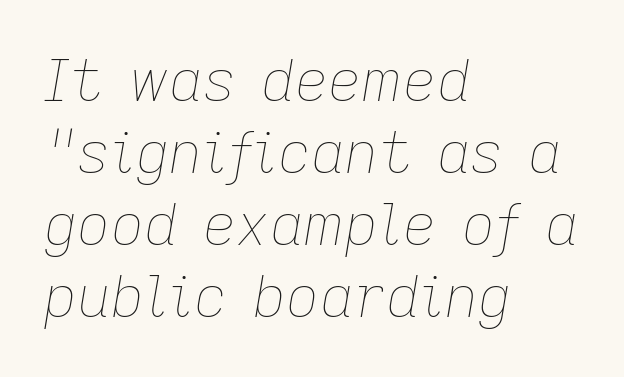
Q: Is the text bold? A: No.
Q: Is the text italic (slanted)? A: Yes, it leans right by about 9 degrees.
Q: Is the text underlined? A: No.
Q: How is the paragraph aligned? A: Left-aligned.
Q: Is the spacing between letters normal or unusually wide? A: Normal.
Q: Width (condensed, normal, or wide)? A: Normal.
Q: Stroke contrast? A: Low.
Q: x-height? A: Medium.
Q: Monospaced? A: No.
